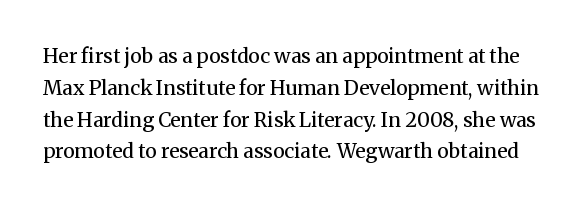
The specimen reads as upright at a glance. The letterforms sit shoulder to shoulder at normal distance. Compared with a typical body face, this is equally light or lighter still. Descenders hang freely into open space. One glance says typical: line gaps are just what's usual.
